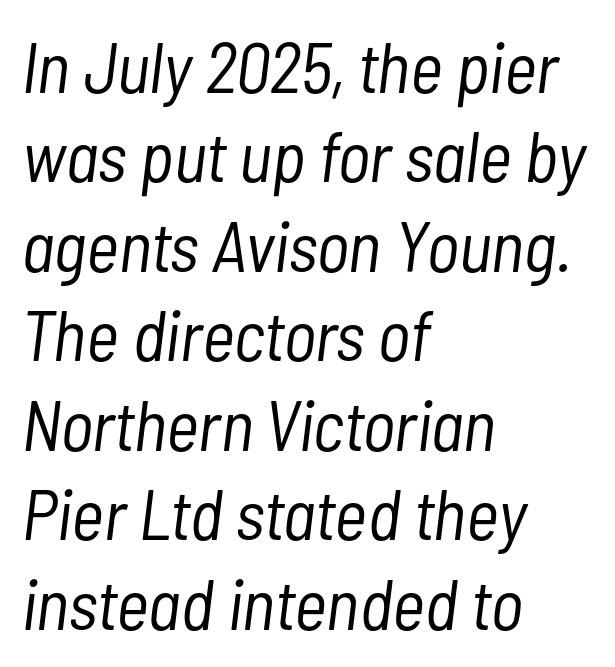
The image shows 71 px light, condensed type, italic (leaning right); set left-aligned, normal line spacing (1.26x), normal letter spacing, not underlined; low stroke contrast and a medium x-height.
